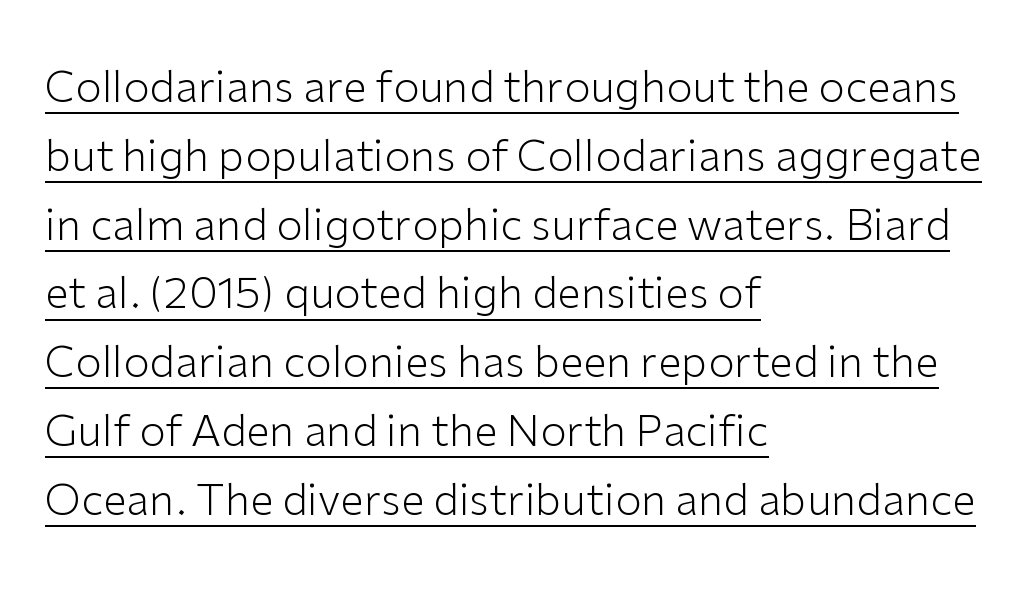
Q: Is the text bold? A: No.
Q: Is the text italic (slanted)? A: No, it is upright.
Q: Is the typeface a serif or a sans-serif typeface? A: Sans-serif.
Q: Is the text underlined? A: Yes.
Q: How is the paragraph aligned? A: Left-aligned.
Q: Is the spacing between letters normal or unusually wide? A: Normal.
Q: Is the spacing between lines tight, normal or loose? A: Normal.
Q: Width (condensed, normal, or wide)? A: Normal.
Q: Stroke contrast? A: Low.
Q: x-height? A: Medium.
Q: Monospaced? A: No.
